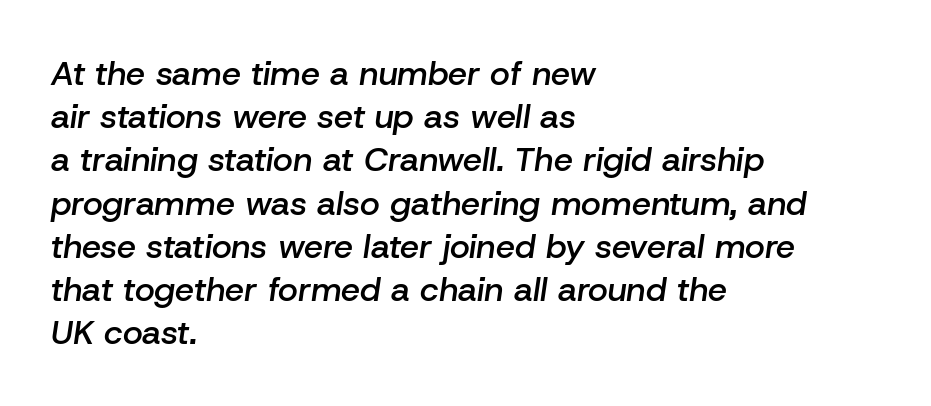
The image shows 34 px semibold type, italic (leaning right); set left-aligned, normal line spacing (1.27x), normal letter spacing, not underlined; low stroke contrast and a medium x-height.
